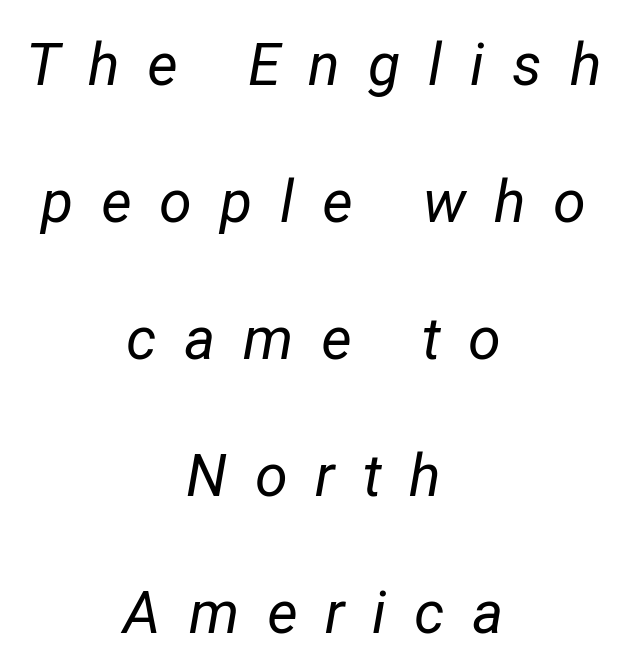
The passage shown is not underscored anywhere. The passage shown is not bold in any degree. In terms of letterspacing, this is a distinctly airy, spread setting. Note the varied advance widths — an 'i' is clearly narrower than an 'm'.
